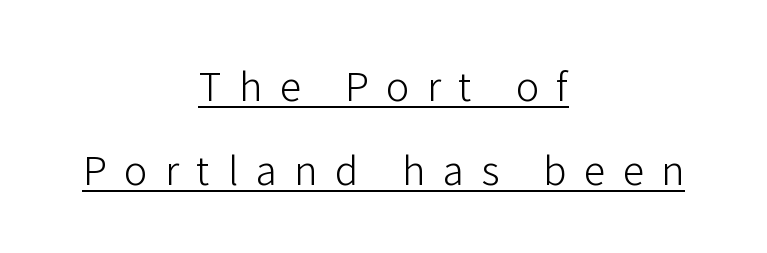
{"serif": "no", "italic": "no", "bold": "no", "weight": "light", "width": "normal", "stroke_contrast": "low", "x_height": "medium", "monospaced": "no", "underline": "yes", "align": "center", "line_spacing": "loose", "line_spacing_ratio": 2.16, "letter_spacing": "wide", "letter_spacing_em": 0.45, "glyph_px": 39}
